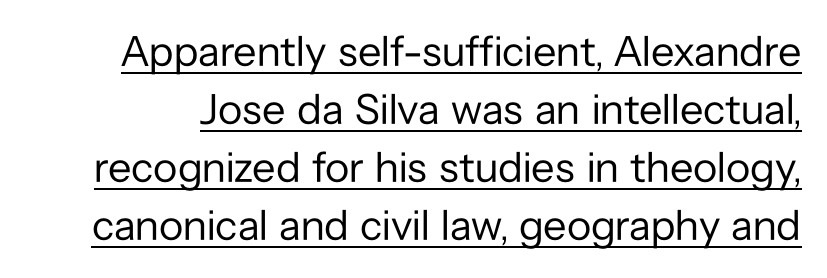
Q: Is the text bold? A: No.
Q: Is the text italic (slanted)? A: No, it is upright.
Q: Is the typeface a serif or a sans-serif typeface? A: Sans-serif.
Q: Is the text underlined? A: Yes.
Q: Is the spacing between letters normal or unusually wide? A: Normal.
Q: Is the spacing between lines tight, normal or loose? A: Normal.
Q: Width (condensed, normal, or wide)? A: Normal.
Q: Stroke contrast? A: Low.
Q: x-height? A: Medium.
Q: Monospaced? A: No.
